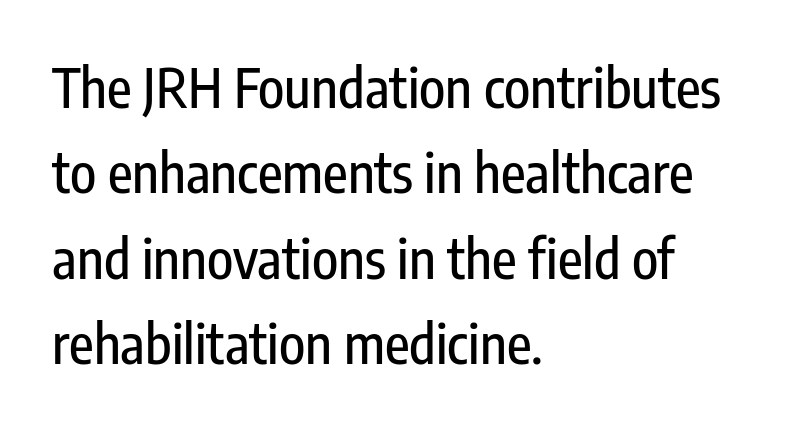
Ordinary non-slanted type is in use. Honestly, the row spacing looks completely unremarkable. The characters display no serif detailing; their extremities are plain. You could not count columns in this text — the font is proportionally spaced.
